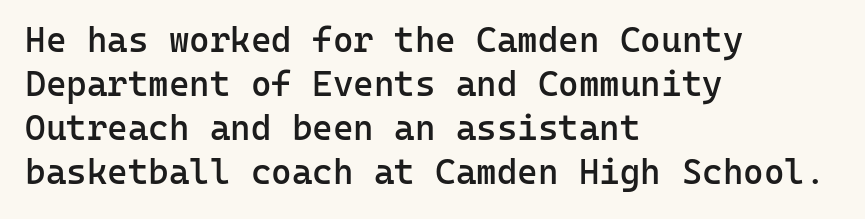
Q: Is the text bold? A: Semi-bold.
Q: Is the text italic (slanted)? A: No, it is upright.
Q: Is the typeface a serif or a sans-serif typeface? A: Sans-serif.
Q: Is the text underlined? A: No.
Q: How is the paragraph aligned? A: Left-aligned.
Q: Is the spacing between letters normal or unusually wide? A: Normal.
Q: Is the spacing between lines tight, normal or loose? A: Normal.
Q: Width (condensed, normal, or wide)? A: Normal.
Q: Stroke contrast? A: Low.
Q: x-height? A: Medium.
Q: Monospaced? A: Yes.
